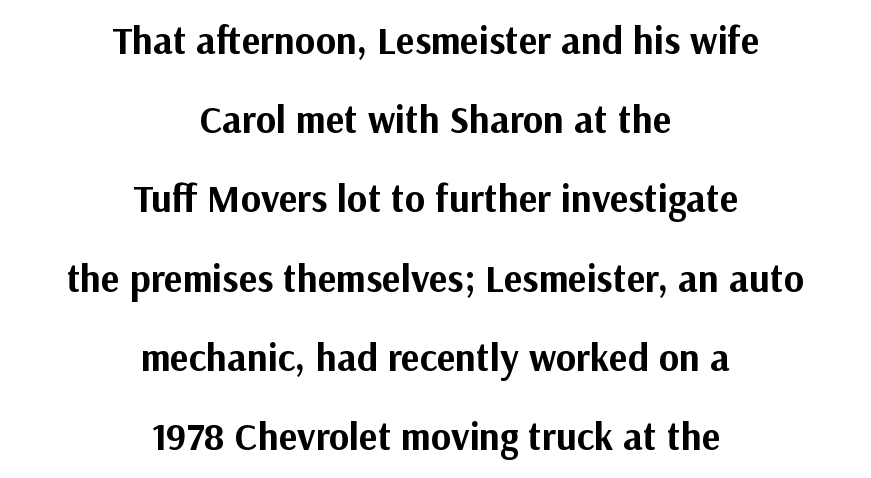
The image shows 39 px bold sans-serif type, upright; set centered, loose line spacing (2.03x), normal letter spacing, not underlined; medium stroke contrast and a medium x-height.
